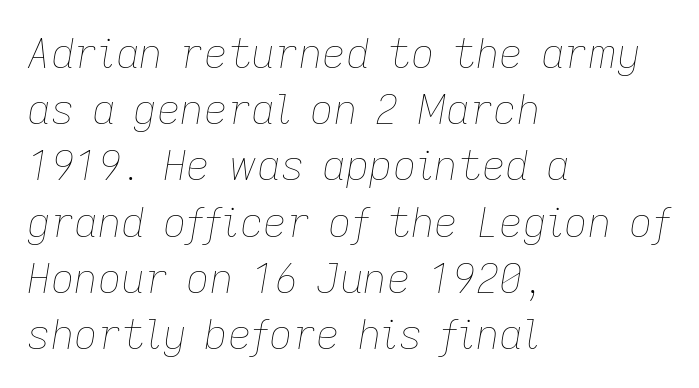
Any mark beneath the type? The region is blank. Vertical spacing — default. Looks like regular typesetting: each glyph gets only the width it needs. Visually the block forms a straight wall on the left and a jagged coastline on the right. Notice how the stems are inclined rather than vertical — that's the hallmark of italics.
